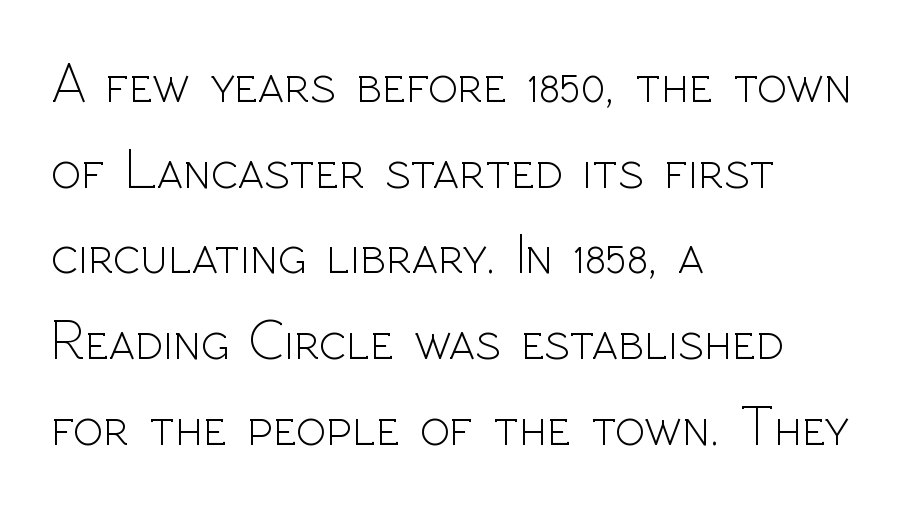
The image shows 56 px light sans-serif type, upright; set left-aligned, normal line spacing (1.53x), normal letter spacing, not underlined; a medium x-height.
